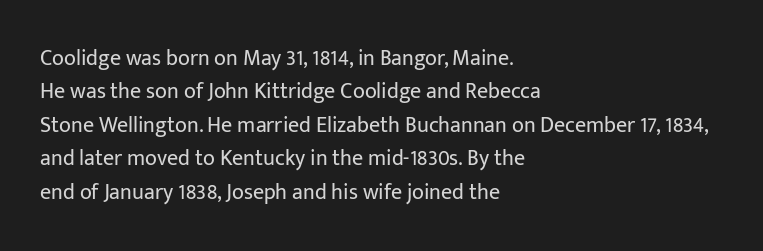
Q: Is the text bold? A: No.
Q: Is the text italic (slanted)? A: No, it is upright.
Q: Is the text underlined? A: No.
Q: How is the paragraph aligned? A: Left-aligned.
Q: Is the spacing between letters normal or unusually wide? A: Normal.
Q: Is the spacing between lines tight, normal or loose? A: Normal.
